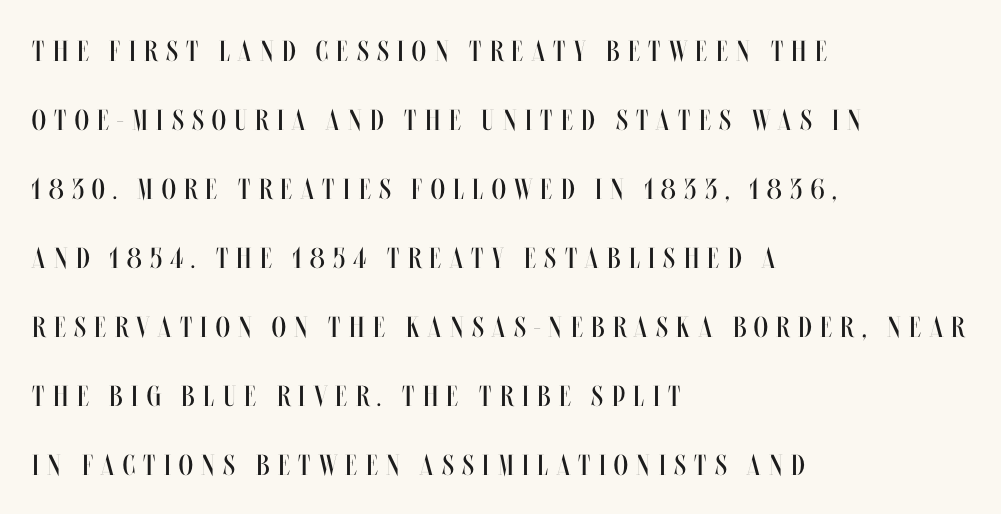
{"italic": "no", "bold": "no", "weight": "regular", "width": "condensed", "stroke_contrast": "medium", "x_height": "large", "monospaced": "no", "underline": "no", "align": "left", "line_spacing": "loose", "line_spacing_ratio": 2.38, "letter_spacing": "wide", "letter_spacing_em": 0.29, "glyph_px": 29}
